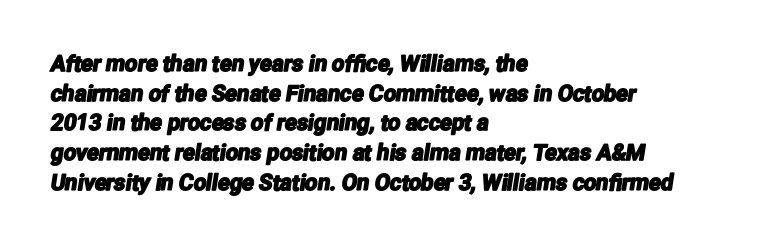
{"underline": "no", "align": "left", "line_spacing": "normal", "line_spacing_ratio": 1.35, "letter_spacing": "normal", "letter_spacing_em": 0.0, "glyph_px": 22}
